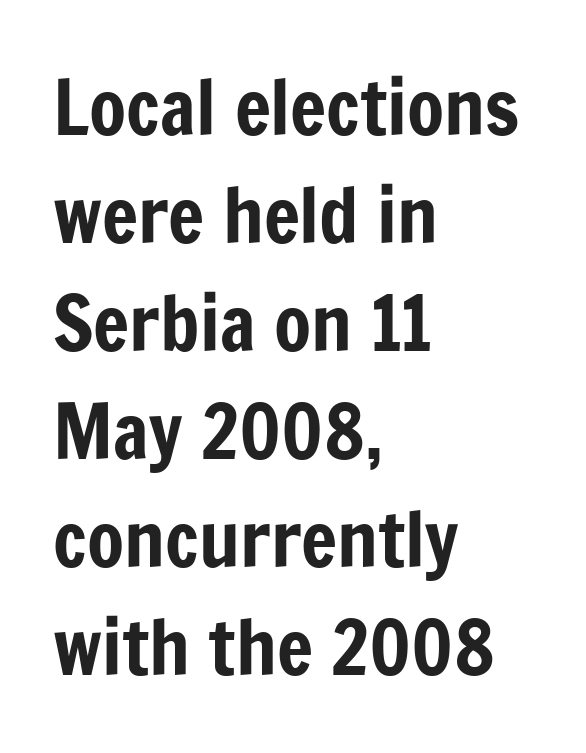
The font's upright variant was chosen for this text. Nobody drew a line under any word here. One glance says typical: line gaps are just what's usual. Short note: letters normally spaced.
